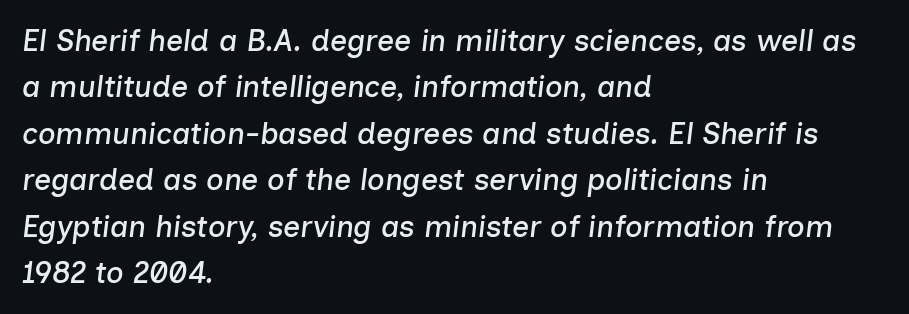
The baseline area is clear. Notice how the stems are inclined rather than vertical — that's the hallmark of italics. In CSS terms this would be text-align: left. Character widths vary here, with narrow letters taking less room than wide ones. Between one letter and the next there's only the usual sliver of space. A typesetter would call this leading conventional body-copy spacing.
